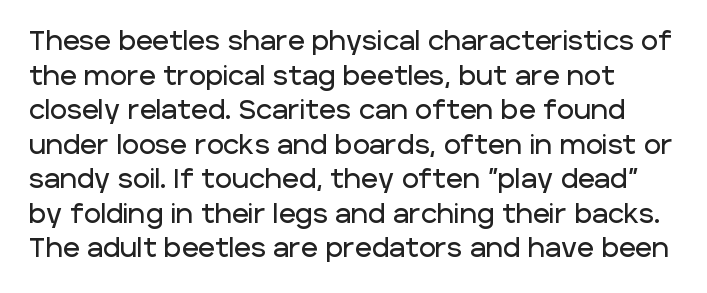
The image shows 26 px text type, upright; set normal line spacing (1.33x), normal letter spacing, not underlined.
